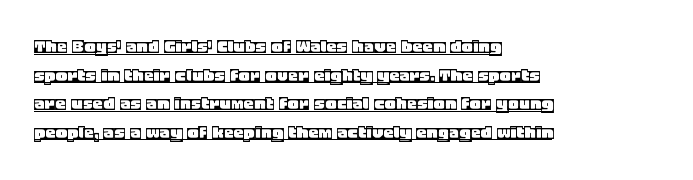
What decoration does the sample have? An underline. The line texture is even and compact thanks to regular tracking. A typesetter would call this leading conventional body-copy spacing. Posture: straight, roman, zero tilt. The rendering anchors every line to the left-hand side.
